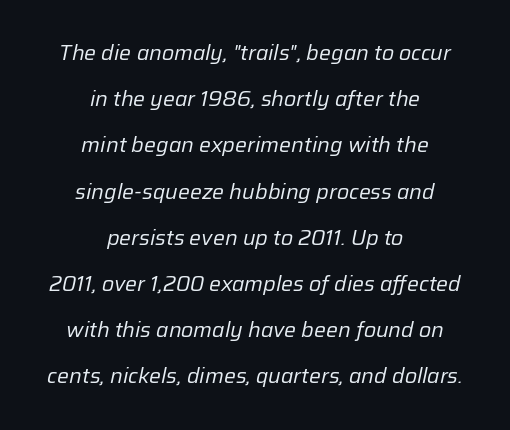
In CSS terms this would be text-align: center. This rendering leaves character spacing at its baseline value. In terms of posture, this sample is oblique. The strip under each line holds only bare page.
